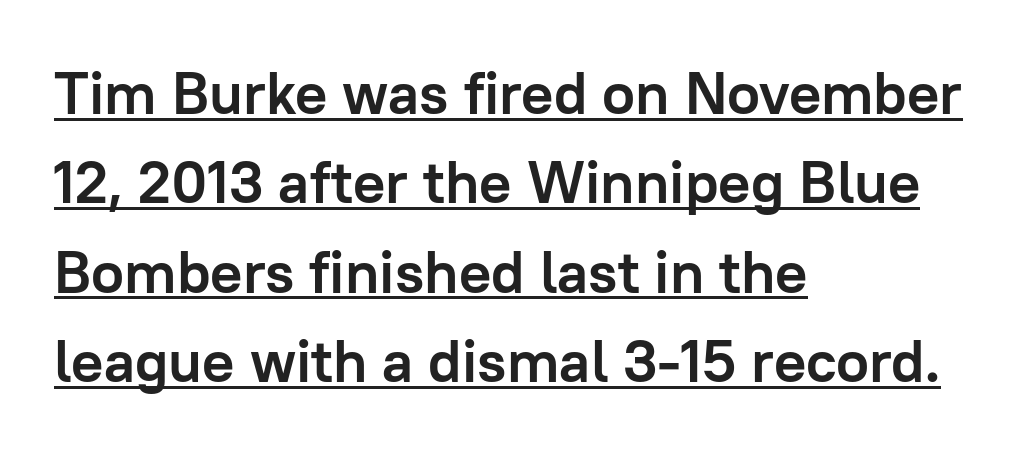
The image shows 60 px semibold sans-serif type, upright; set left-aligned, normal line spacing (1.49x), normal letter spacing, underlined; low stroke contrast and a medium x-height.
